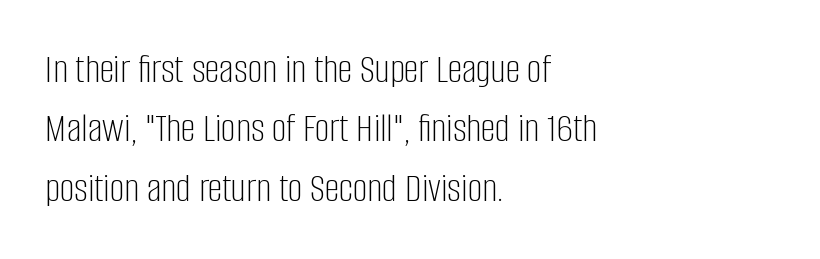
{"serif": "no", "italic": "no", "bold": "no", "weight": "light", "width": "condensed", "stroke_contrast": "low", "x_height": "large", "monospaced": "no", "underline": "no", "align": "left", "line_spacing": "normal", "line_spacing_ratio": 1.45, "letter_spacing": "normal", "letter_spacing_em": 0.0, "glyph_px": 41}
